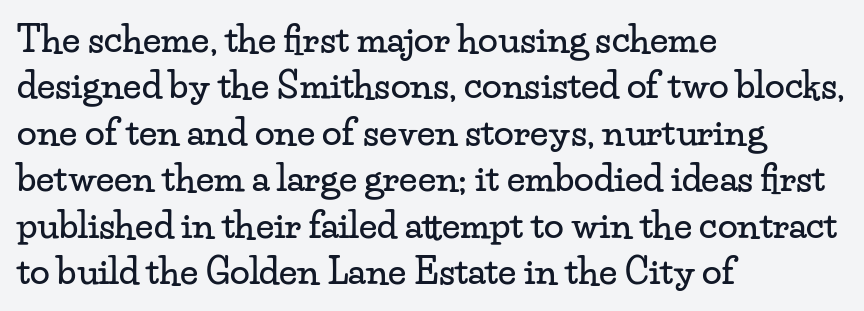
Q: Is the text italic (slanted)? A: No, it is upright.
Q: Is the typeface a serif or a sans-serif typeface? A: Serif.
Q: Is the text underlined? A: No.
Q: How is the paragraph aligned? A: Left-aligned.
Q: Is the spacing between letters normal or unusually wide? A: Normal.
Q: Is the spacing between lines tight, normal or loose? A: Normal.
Q: Width (condensed, normal, or wide)? A: Wide.
Q: Stroke contrast? A: Low.
Q: x-height? A: Small.
Q: Monospaced? A: No.
